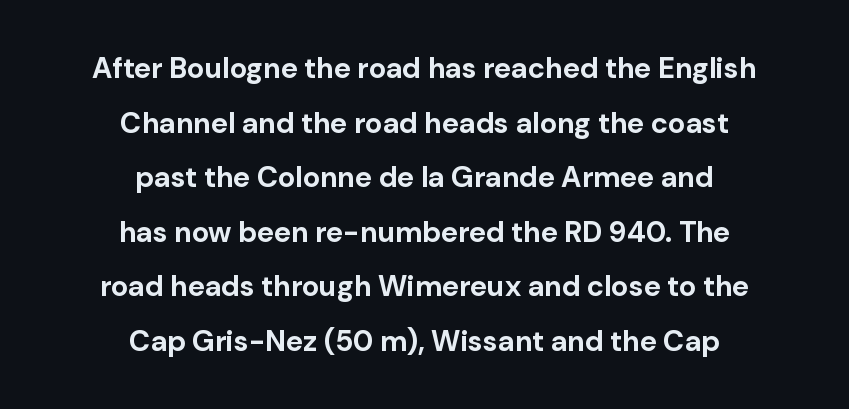
Every character sits straight up, as roman type does. You'd pick this weight for a headline — it's a proper bold. Are there feet on the stems? There aren't — it's a sans. Honestly, there is no underline to notice here at all. This sample uses plain, unmodified letter spacing.
